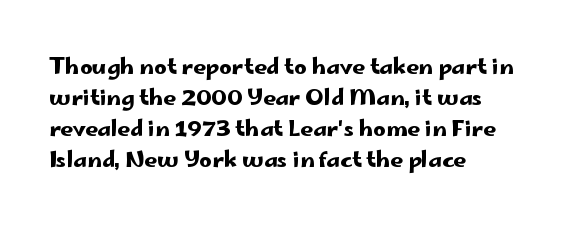
{"italic": "no", "underline": "no", "align": "left", "line_spacing": "normal", "line_spacing_ratio": 1.41, "letter_spacing": "normal", "letter_spacing_em": 0.0, "glyph_px": 22}
